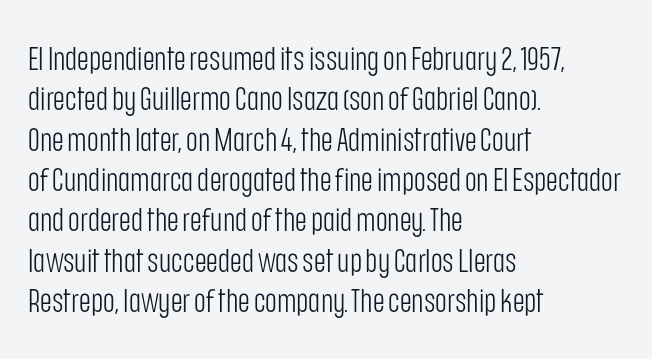
{"serif": "no", "italic": "no", "bold": "no", "weight": "light", "width": "condensed", "stroke_contrast": "low", "x_height": "large", "monospaced": "no", "underline": "no", "align": "left", "line_spacing": "normal", "line_spacing_ratio": 1.26, "letter_spacing": "normal", "letter_spacing_em": 0.0, "glyph_px": 32}
